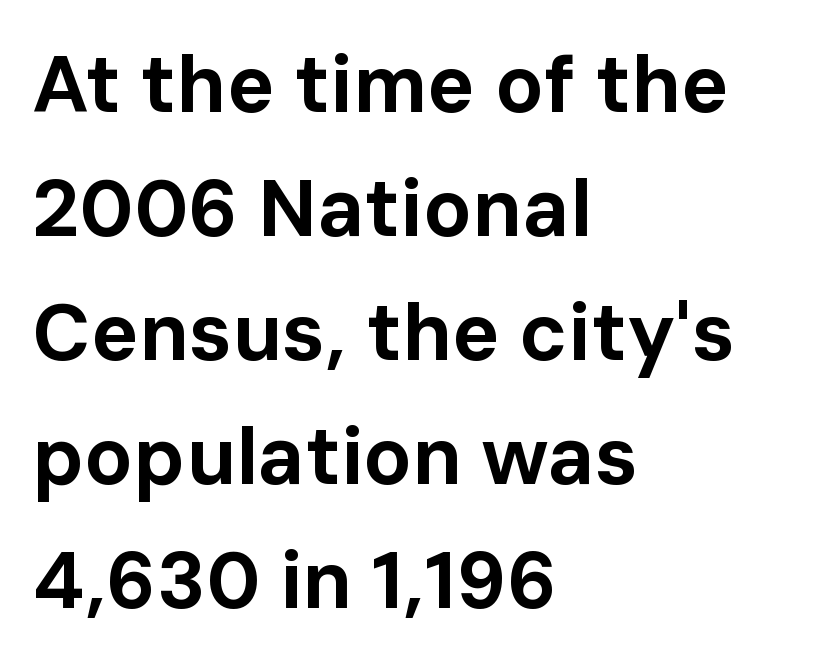
Q: Is the text bold? A: Yes.
Q: Is the text italic (slanted)? A: No, it is upright.
Q: Is the typeface a serif or a sans-serif typeface? A: Sans-serif.
Q: Is the text underlined? A: No.
Q: How is the paragraph aligned? A: Left-aligned.
Q: Is the spacing between letters normal or unusually wide? A: Normal.
Q: Is the spacing between lines tight, normal or loose? A: Normal.
Q: Width (condensed, normal, or wide)? A: Normal.
Q: Stroke contrast? A: Low.
Q: x-height? A: Medium.
Q: Monospaced? A: No.
